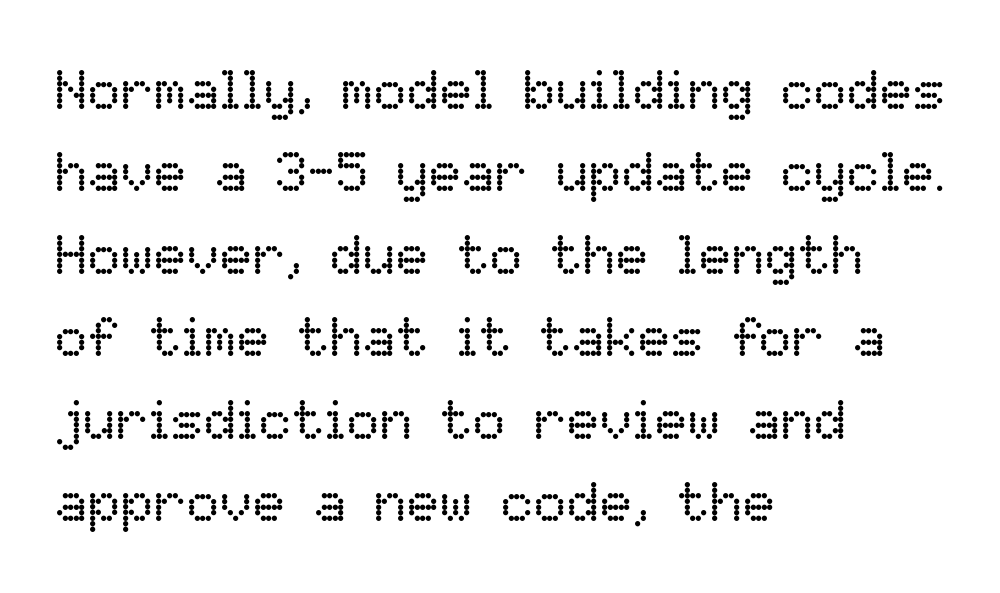
{"italic": "no", "bold": "no", "weight": "regular", "width": "normal", "stroke_contrast": "low", "x_height": "medium", "monospaced": "no", "underline": "no", "align": "left", "line_spacing": "normal", "line_spacing_ratio": 1.5, "letter_spacing": "normal", "letter_spacing_em": 0.0, "glyph_px": 55}
